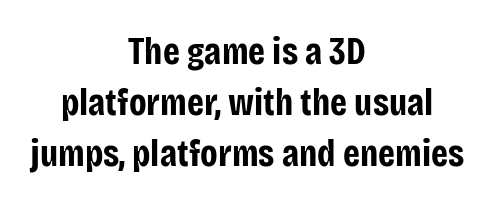
Q: Is the text bold? A: Yes.
Q: Is the text italic (slanted)? A: No, it is upright.
Q: Is the typeface a serif or a sans-serif typeface? A: Sans-serif.
Q: Is the text underlined? A: No.
Q: How is the paragraph aligned? A: Centered.
Q: Is the spacing between letters normal or unusually wide? A: Normal.
Q: Is the spacing between lines tight, normal or loose? A: Normal.
Q: Width (condensed, normal, or wide)? A: Condensed.
Q: Stroke contrast? A: Low.
Q: x-height? A: Large.
Q: Monospaced? A: No.
